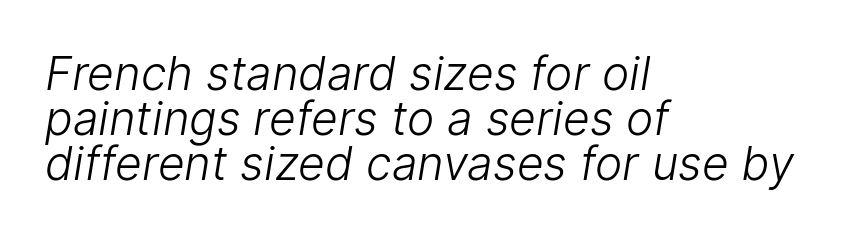
The image shows 46 px light sans-serif type; set left-aligned, tight line spacing (0.98x), normal letter spacing, not underlined; low stroke contrast and a medium x-height.
